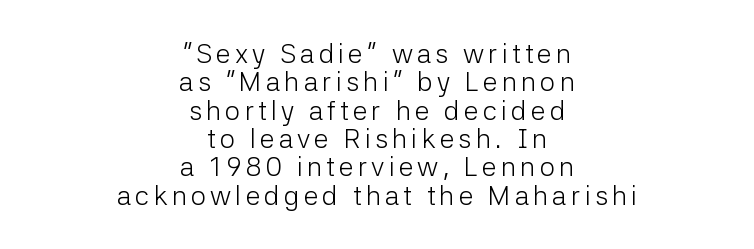
Q: Is the text bold? A: No.
Q: Is the text italic (slanted)? A: No, it is upright.
Q: Is the text underlined? A: No.
Q: How is the paragraph aligned? A: Centered.
Q: Is the spacing between lines tight, normal or loose? A: Tight.
